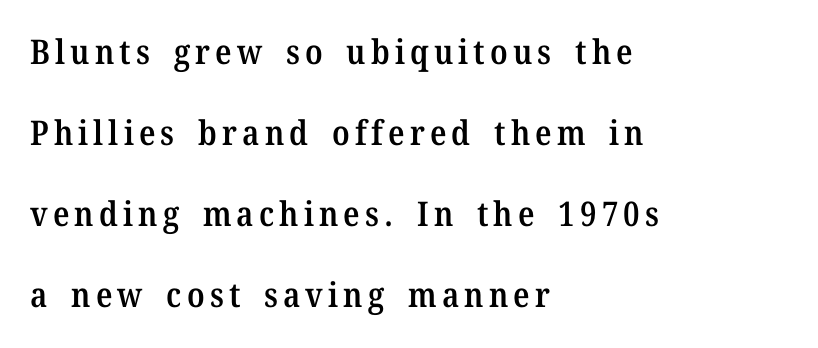
Character widths vary here, with narrow letters taking less room than wide ones. Quick note: interline space is abundant. This is the in-between weight designers call semibold or demi. This rendering employs a face with finishing strokes, i.e., a serif. The glyphs are unaccompanied by any horizontal stroke below them.
